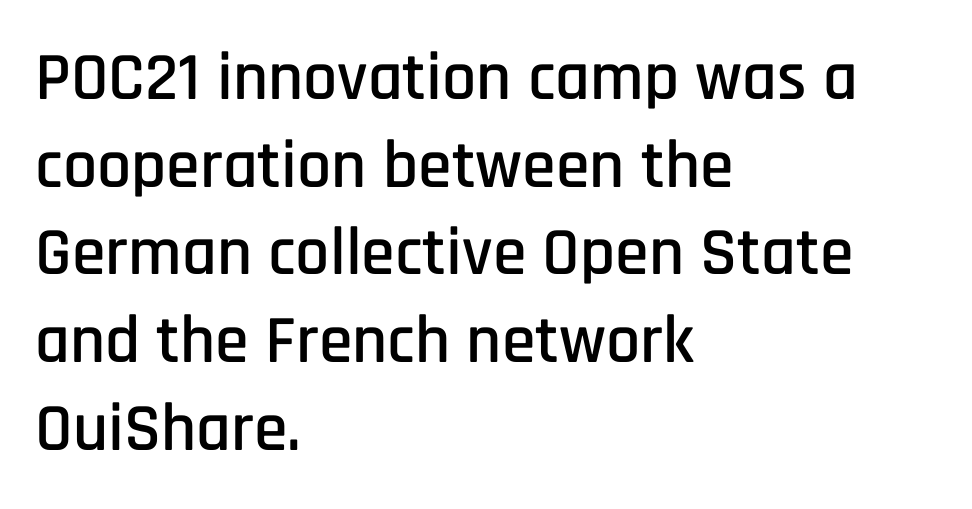
Think of a printed novel: that variable character pitch is what you see here. Tall strokes in this sample are plumb rather than angled. The gap between lines stays unmarked. The rows are spaced the way most documents space them.
